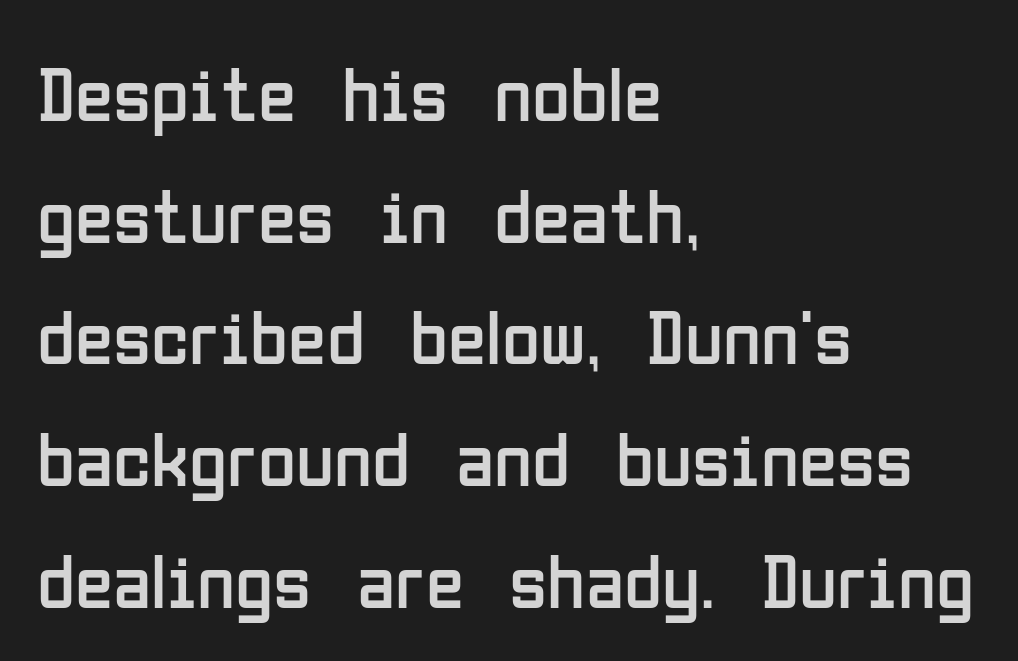
Looks like regular typesetting: each glyph gets only the width it needs. Caption: face not bold, strokes unweighted. A typesetter would call this leading conventional body-copy spacing. The face used here is a sans, in the tradition of grotesques and geometrics.
